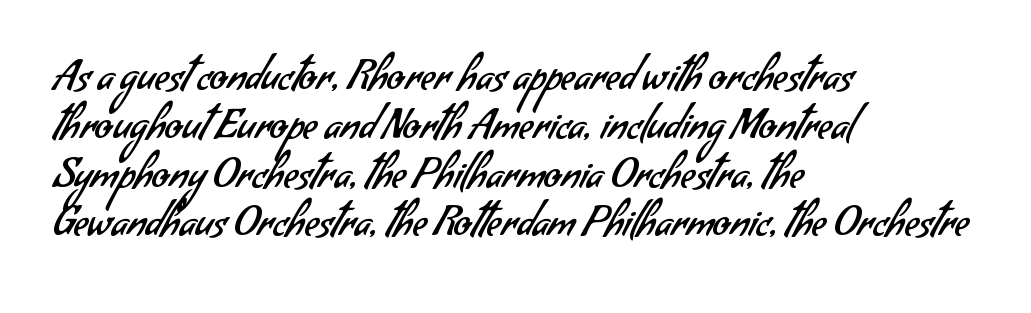
The image shows 40 px regular-weight sans-serif type; set left-aligned, line spacing 1.22x, normal letter spacing, not underlined; low stroke contrast and a small x-height.
